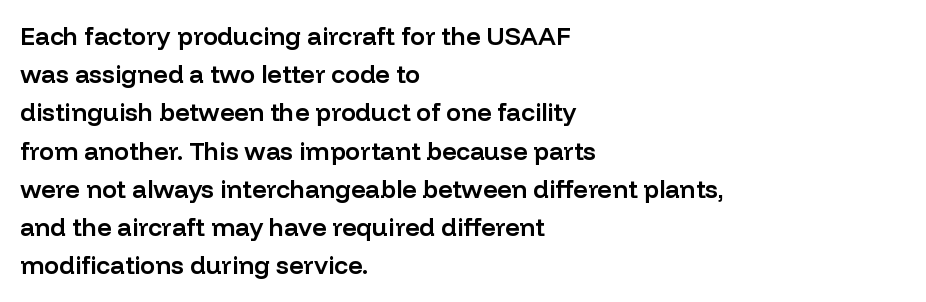
Q: Is the text bold? A: Semi-bold.
Q: Is the text italic (slanted)? A: No, it is upright.
Q: Is the text underlined? A: No.
Q: How is the paragraph aligned? A: Left-aligned.
Q: Is the spacing between letters normal or unusually wide? A: Normal.
Q: Is the spacing between lines tight, normal or loose? A: Normal.
